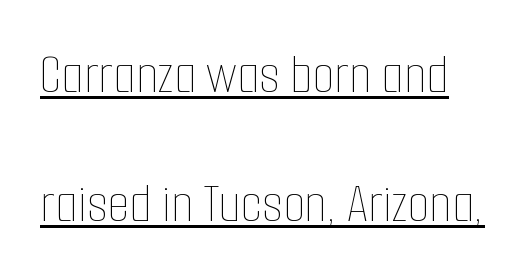
{"italic": "no", "bold": "no", "weight": "thin", "width": "condensed", "stroke_contrast": "low", "x_height": "medium", "monospaced": "no", "underline": "yes", "line_spacing": "loose", "line_spacing_ratio": 2.27, "letter_spacing": "normal", "letter_spacing_em": 0.0, "glyph_px": 57}
